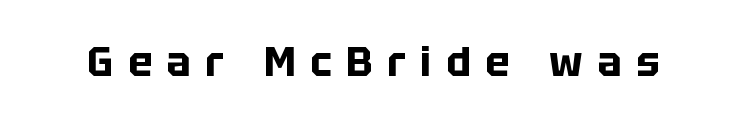
Check the space under the baseline: it is left empty. Notice how thick the strokes are: this is what a full bold looks like. These lines are rendered in a variable-pitch font. Unlike a traditional serif, this face leaves its strokes unadorned.
